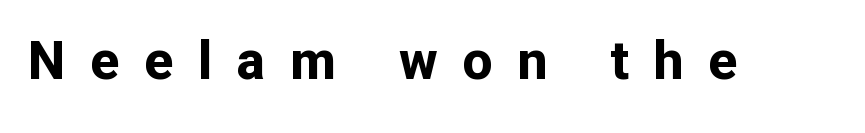
Descenders hang freely into open space. Plenty of ink on the page — the face is bold. Nothing sits at the stroke ends, so this counts as sans-serif. Nope, not italic — everything's standing straight. The passage shown is typed in a proportional face where columns would drift.
